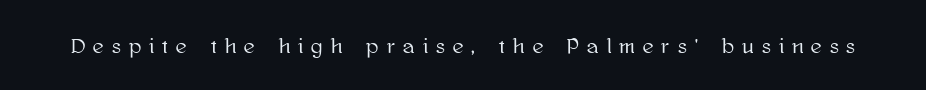
The image shows 21 px text type, upright; set unusually wide letter spacing (+0.39 em), not underlined.
